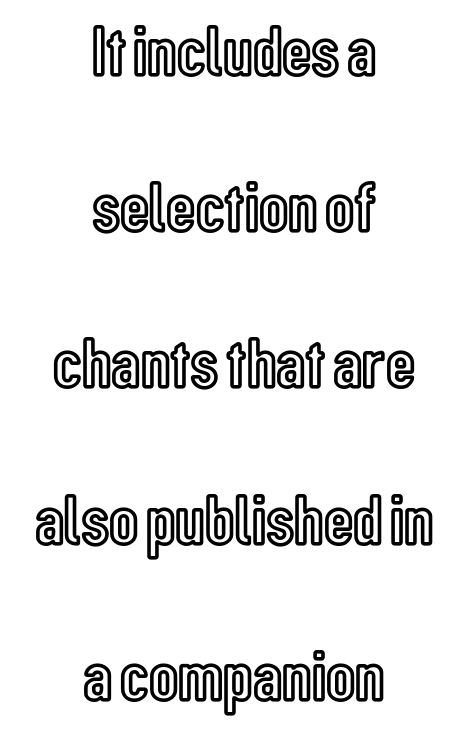
Q: Is the text italic (slanted)? A: No, it is upright.
Q: Is the text underlined? A: No.
Q: How is the paragraph aligned? A: Centered.
Q: Is the spacing between letters normal or unusually wide? A: Normal.
Q: Is the spacing between lines tight, normal or loose? A: Loose.
Q: Width (condensed, normal, or wide)? A: Condensed.
Q: x-height? A: Medium.
Q: Monospaced? A: No.
